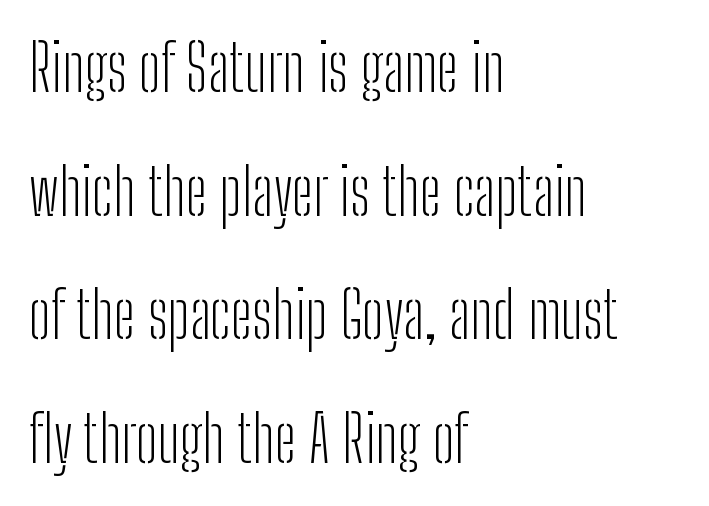
The image shows 64 px light, condensed sans-serif type, upright; set left-aligned, loose line spacing (1.93x), normal letter spacing, not underlined; low stroke contrast and a medium x-height.
